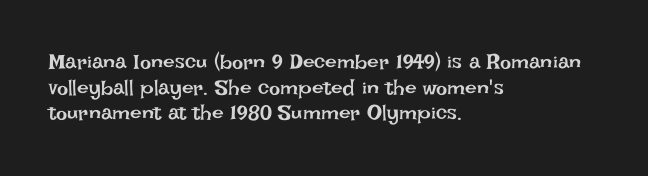
Does extra space separate the letters? No, they use regular spacing. The passage is arranged the way most books set body copy — flush left. The area under the type is left untouched. The face looks like a standard text weight, possibly lighter. Notice how the stems are strictly vertical — no italics here.
